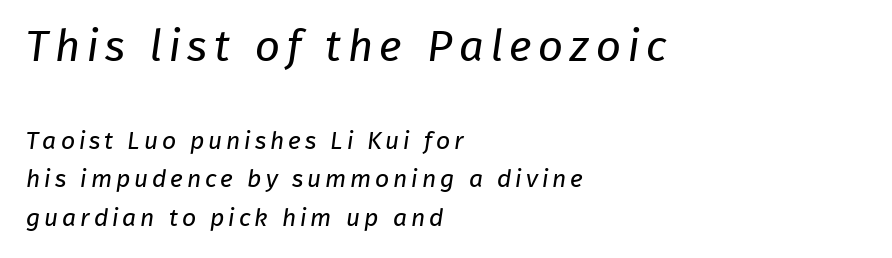
{"serif": "no", "bold": "no", "weight": "regular", "width": "normal", "stroke_contrast": "low", "x_height": "medium", "monospaced": "no", "underline": "no", "align": "left", "line_spacing": "normal", "line_spacing_ratio": 1.54, "larger_block": "first", "size_ratio": 1.76, "glyph_px": 44}
